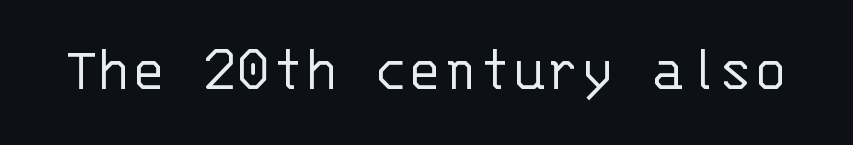
The gap between lines stays unmarked. Ordinary non-slanted type is in use. On a weight scale, this lands at 450 or below. A typesetter would call this monospace, since all characters share one set width.
